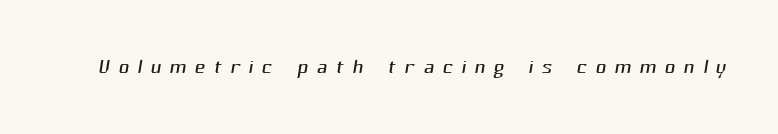
The image shows 29 px light sans-serif type; set unusually wide letter spacing (+0.29 em), not underlined; medium stroke contrast and a medium x-height.
